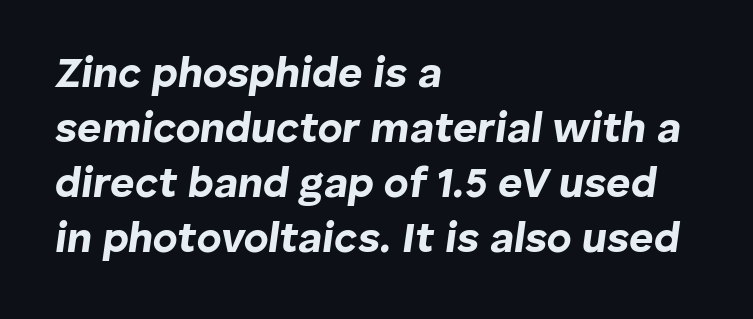
{"italic": "yes", "lean": "right", "slant_degrees": 8, "bold": "yes", "weight": "bold", "width": "normal", "stroke_contrast": "low", "x_height": "medium", "monospaced": "no", "underline": "no", "align": "left", "line_spacing": "normal", "line_spacing_ratio": 1.31, "letter_spacing": "normal", "letter_spacing_em": 0.0, "glyph_px": 42}
